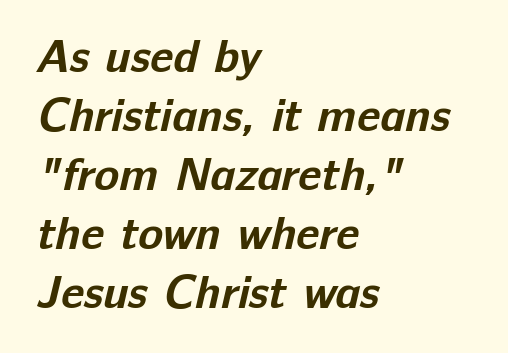
The image shows 46 px bold sans-serif type; set left-aligned, normal line spacing (1.28x), normal letter spacing, not underlined; low stroke contrast and a medium x-height.
